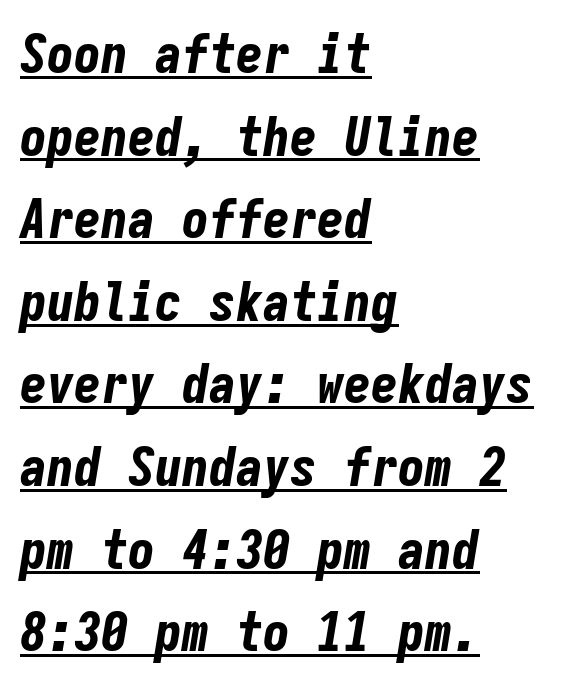
How heavy is the stroke? Heavy — this is a bold. What's the leading like? Ordinary, nothing unusual. The letters march in equal steps, a hallmark of fixed-pitch type. Default kerning and tracking; the words read as compact shapes. This sample uses an oblique cut, with every glyph tilted off the vertical.
